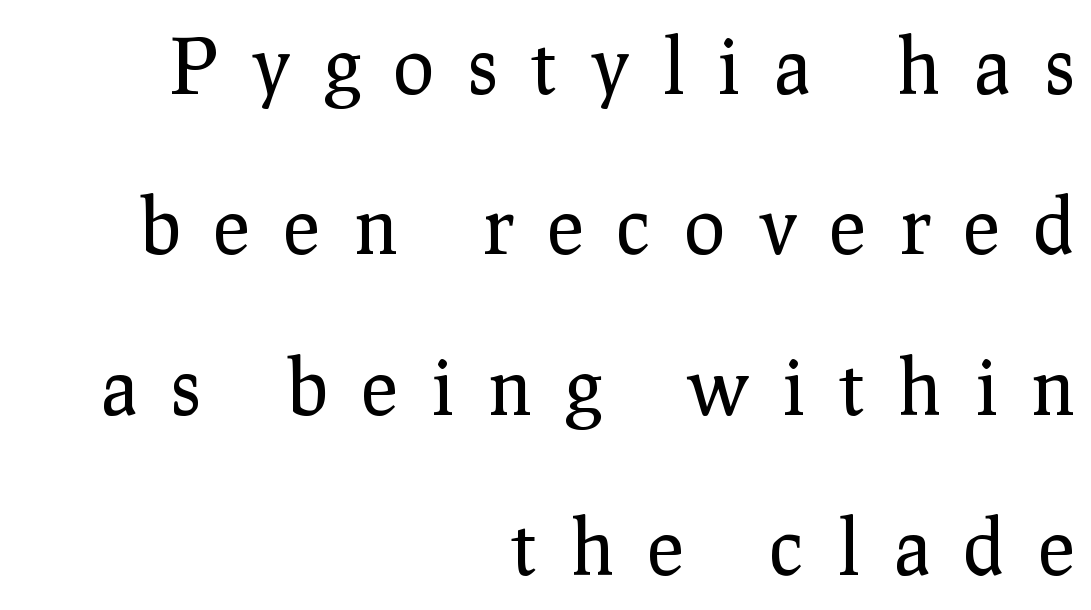
Unlike a clean sans, this face finishes its strokes with serifs. This reads as an unemphasized weight, regular at the heaviest. In terms of leading, this rendering errs on the spacious side. The tracking jumps out immediately: characters are airy and widely separated. The setting favours the right margin, as signatures and pull-quotes sometimes do. It's the straight-up-and-down kind of type.
